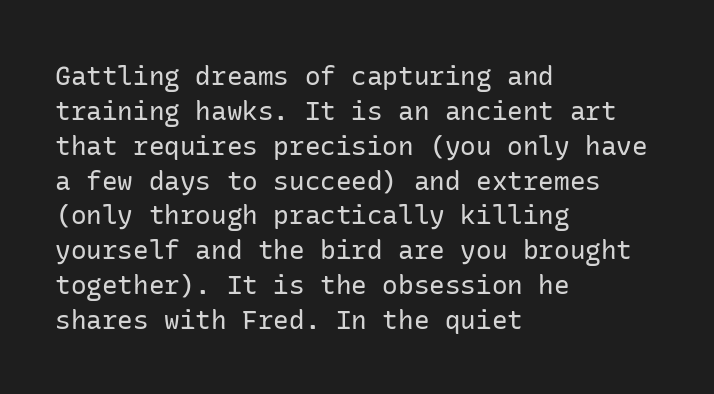
The strip under each line holds only bare page. Short note: letters normally spaced. The axis of the letterforms is exactly vertical. Line spacing here is normal. The rendering anchors every line to the left-hand side.
